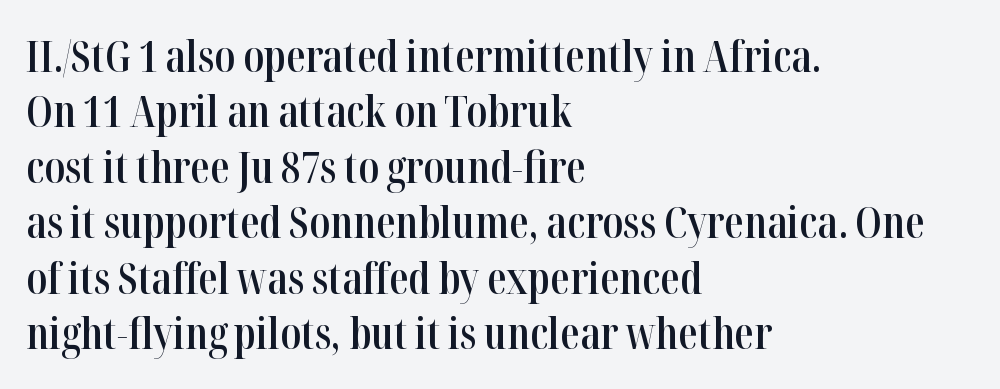
The image shows 43 px semibold, condensed serif type, upright; set left-aligned, normal line spacing (1.29x), normal letter spacing, not underlined; high stroke contrast and a medium x-height.
